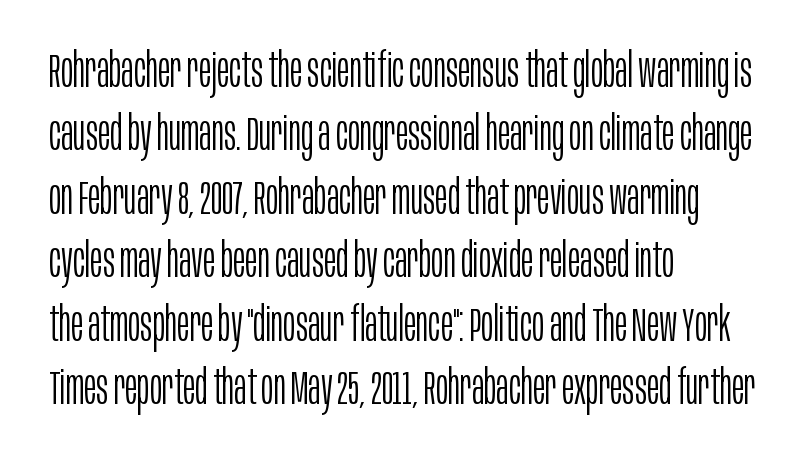
Each word holds together tightly as a unit, with standard inter-letter gaps. No word sits above an underline. In terms of posture, this sample is upright. The text block is weighted toward the left margin, trailing off unevenly rightward.
